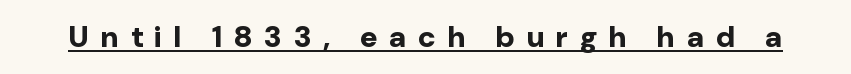
{"serif": "no", "italic": "no", "bold": "yes", "weight": "bold", "width": "normal", "stroke_contrast": "low", "x_height": "medium", "monospaced": "no", "underline": "yes", "letter_spacing": "wide", "letter_spacing_em": 0.4, "glyph_px": 30}
